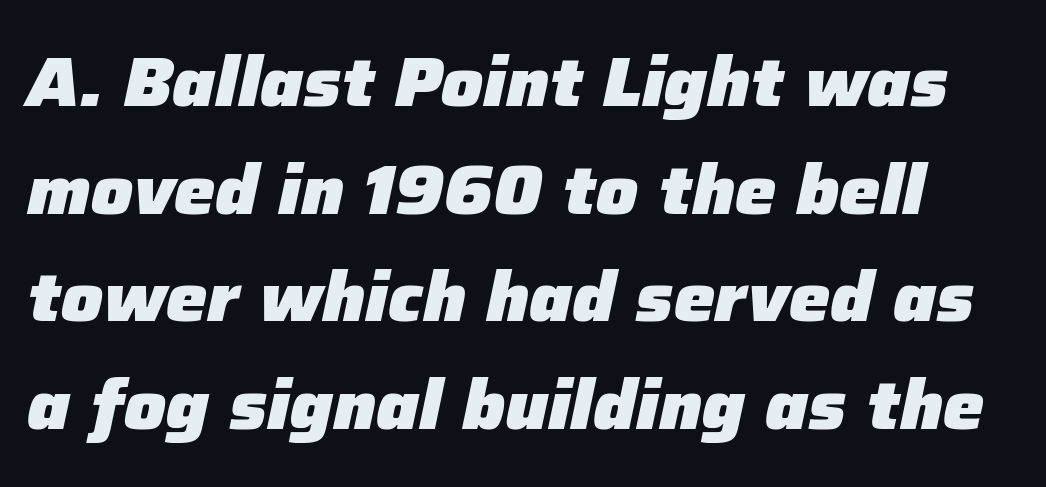
Reading down the column, the eye jumps a familiar distance to each next line. The letters sit at their default tracking, neither squeezed nor spread. Heavy-handed strokes throughout: this text is bold. Any mark beneath the type? The region is blank. Notice how the stems are inclined rather than vertical — that's the hallmark of italics.
